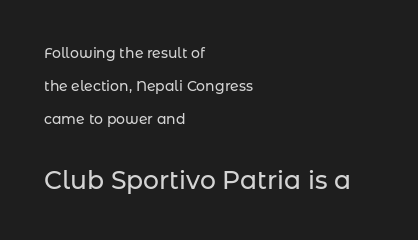
This layout puts the modest block above and the oversized block below. In terms of leading, this rendering errs on the spacious side. Each row of text sits above clean, open space. Does the lettering tilt? It doesn't — this is upright.
